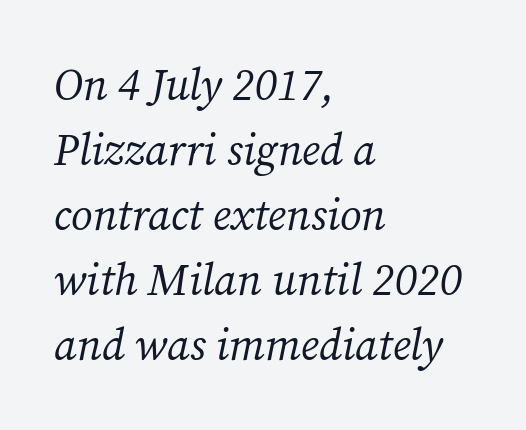
{"serif": "yes", "italic": "yes", "lean": "right", "slant_degrees": 12, "bold": "no", "weight": "regular", "width": "normal", "stroke_contrast": "medium", "x_height": "medium", "monospaced": "no", "underline": "no", "align": "left", "line_spacing": "normal", "line_spacing_ratio": 1.48, "letter_spacing": "normal", "letter_spacing_em": 0.0, "glyph_px": 44}
